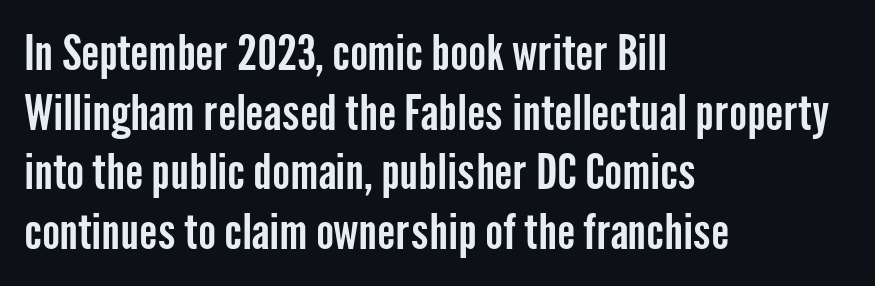
Serif or sans? Sans — the stroke terminals are bare. Beneath every word, the page is bare. Spacing verdict: proportional, widths tailored to each character. In terms of posture, this sample is upright. Is the block centered? No — it sits flush against the left margin.
